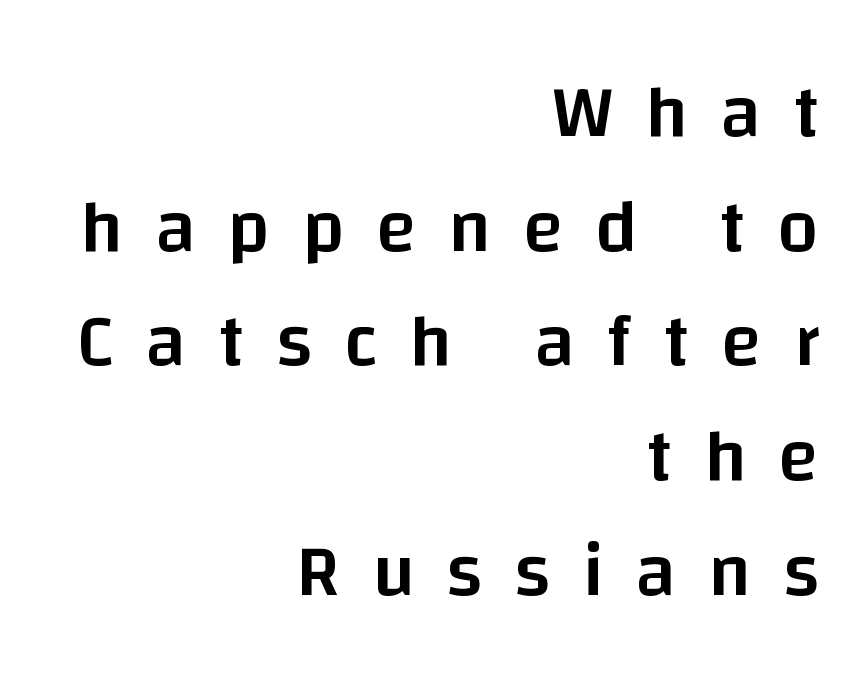
The image shows 74 px semibold sans-serif type, upright; set right-aligned, normal line spacing (1.55x), unusually wide letter spacing (+0.43 em), not underlined; low stroke contrast and a large x-height.
